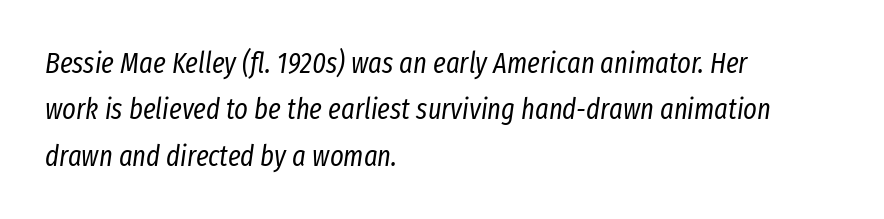
The image shows 29 px regular-weight, condensed type, italic (leaning right); set left-aligned, normal line spacing (1.6x), normal letter spacing, not underlined; low stroke contrast and a medium x-height.
